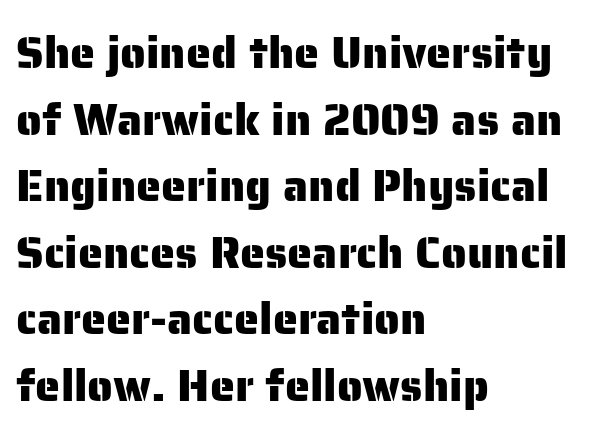
The image shows 45 px sans-serif type, upright; set left-aligned, normal line spacing (1.48x), normal letter spacing, not underlined; low stroke contrast and a medium x-height.
